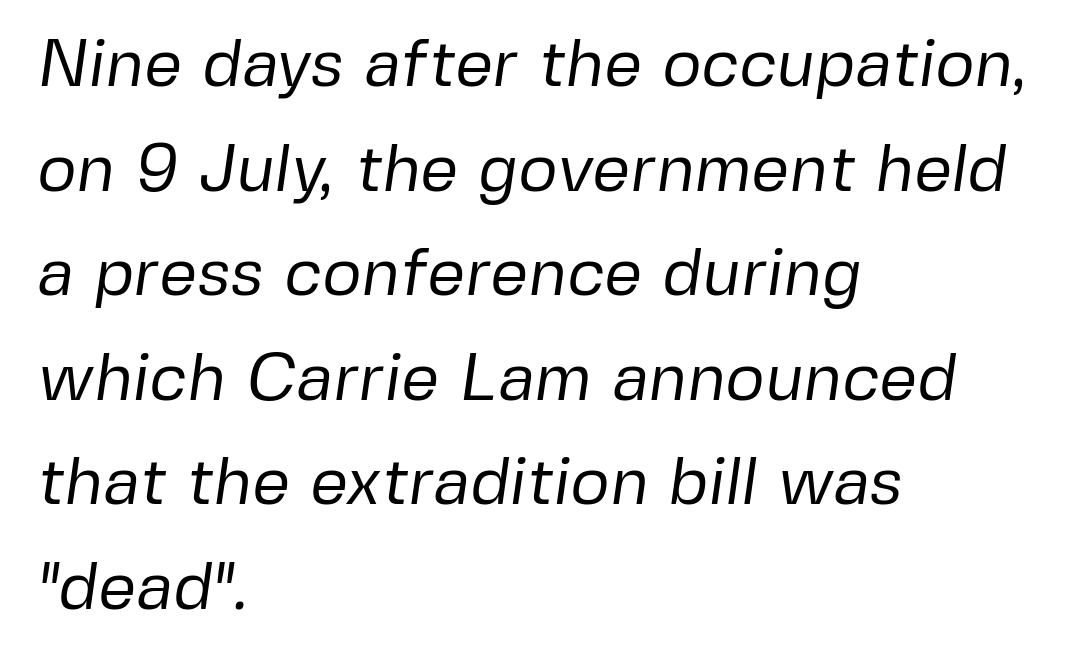
{"serif": "no", "bold": "no", "weight": "regular", "width": "normal", "stroke_contrast": "low", "x_height": "medium", "monospaced": "no", "underline": "no", "align": "left", "line_spacing": "normal", "line_spacing_ratio": 1.56, "letter_spacing": "normal", "letter_spacing_em": 0.0, "glyph_px": 67}
